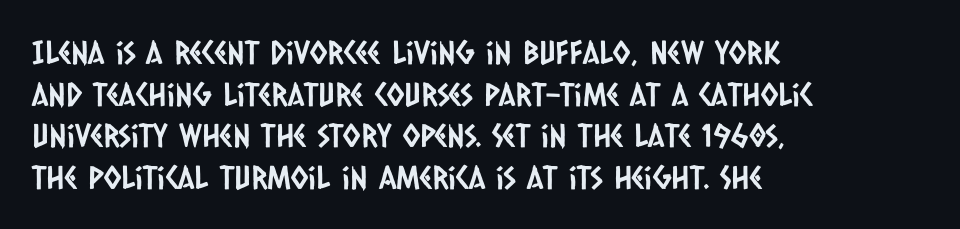
{"serif": "no", "width": "condensed", "stroke_contrast": "low", "x_height": "large", "monospaced": "no", "underline": "no", "align": "left", "line_spacing": "normal", "line_spacing_ratio": 1.3, "letter_spacing": "normal", "letter_spacing_em": 0.0, "glyph_px": 32}
